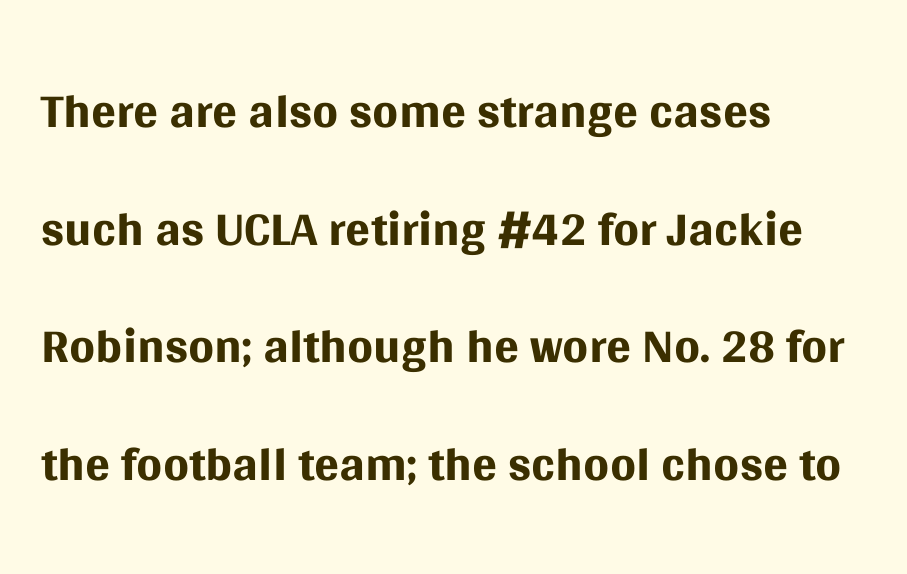
This rendering leaves character spacing at its baseline value. Anything drawn beneath the words? Only blank space. Leading matches the norm, producing a regular column. The strokes are not fattened; the text isn't bold. Tall strokes in this sample are plumb rather than angled. Letterform terminals end flat and unadorned throughout the passage.
